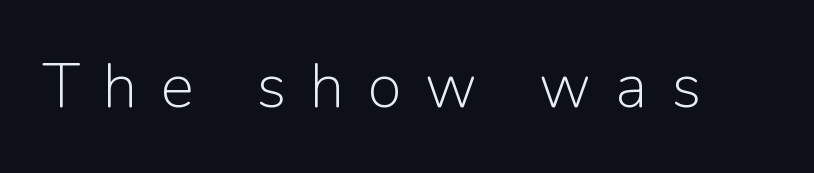
Q: Is the text bold? A: No.
Q: Is the text italic (slanted)? A: No, it is upright.
Q: Is the typeface a serif or a sans-serif typeface? A: Sans-serif.
Q: Is the text underlined? A: No.
Q: Is the spacing between letters normal or unusually wide? A: Unusually wide.
Q: Width (condensed, normal, or wide)? A: Normal.
Q: Stroke contrast? A: Low.
Q: x-height? A: Medium.
Q: Monospaced? A: No.
